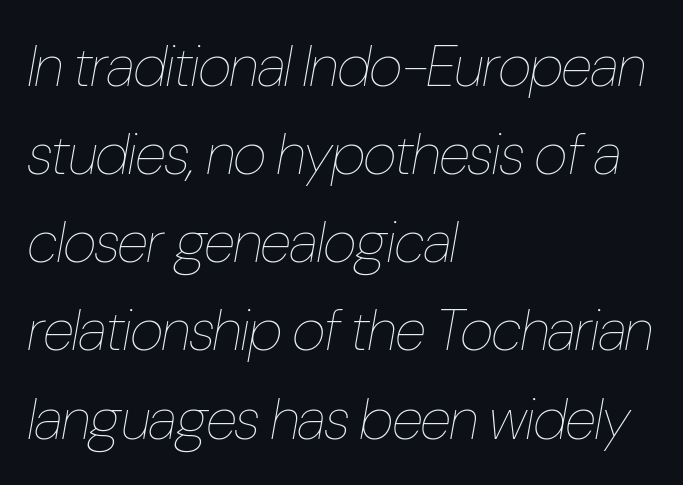
{"italic": "yes", "lean": "right", "slant_degrees": 10, "bold": "no", "weight": "thin", "width": "condensed", "stroke_contrast": "low", "x_height": "medium", "monospaced": "no", "underline": "no", "align": "left", "line_spacing": "normal", "line_spacing_ratio": 1.52, "letter_spacing": "normal", "letter_spacing_em": 0.0, "glyph_px": 58}
